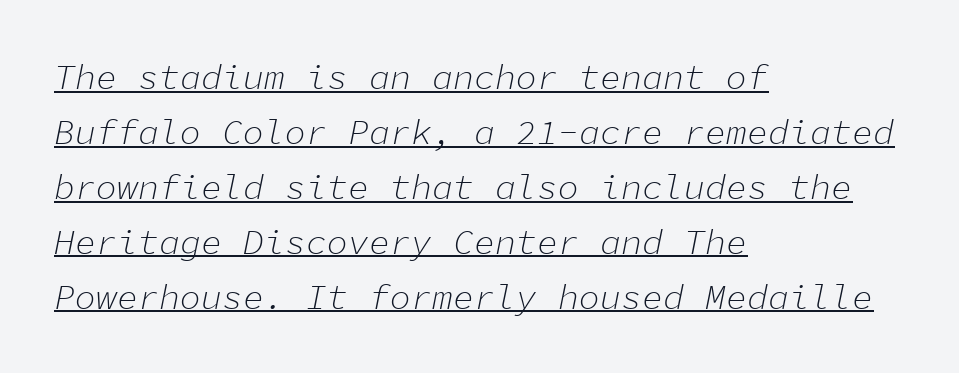
The image shows 35 px light type, italic (leaning right), monospaced; set left-aligned, normal line spacing (1.57x), normal letter spacing, underlined; low stroke contrast and a medium x-height.
